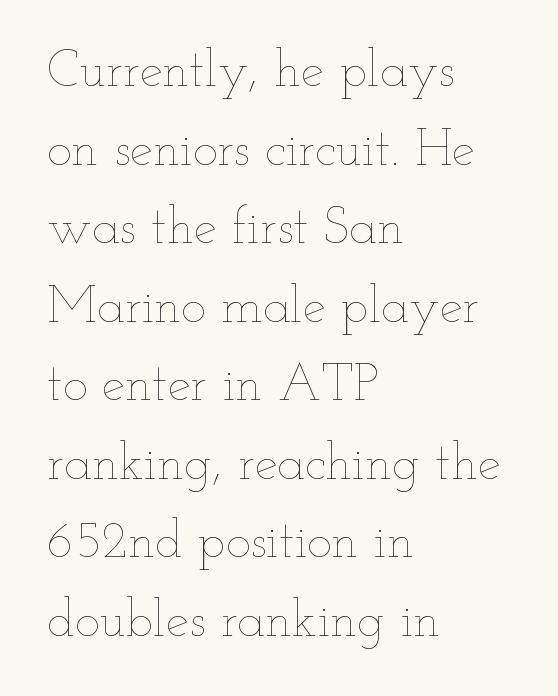
Here the glyphs are tracked normally, forming tight word shapes. These lines are rendered in a variable-pitch font. The lettering stays uniformly vertical, giving the passage a roman look. The strokes carry an ordinary text weight at most.
